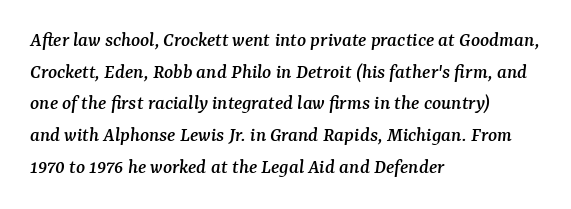
Q: Is the text italic (slanted)? A: Yes, it leans right by about 7 degrees.
Q: Is the text underlined? A: No.
Q: How is the paragraph aligned? A: Left-aligned.
Q: Is the spacing between letters normal or unusually wide? A: Normal.
Q: Is the spacing between lines tight, normal or loose? A: Normal.
